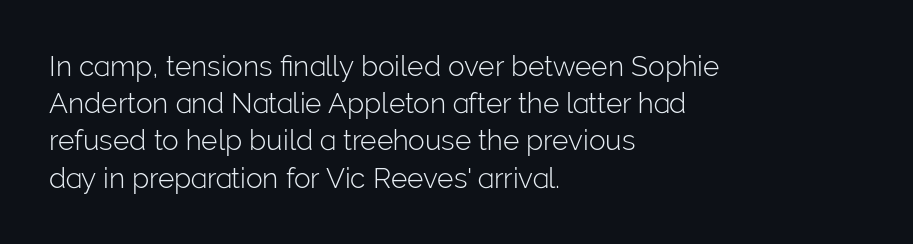
{"serif": "no", "italic": "no", "bold": "no", "weight": "light", "width": "normal", "stroke_contrast": "low", "x_height": "medium", "monospaced": "no", "underline": "no", "align": "left", "line_spacing": "normal", "line_spacing_ratio": 1.33, "letter_spacing": "normal", "letter_spacing_em": 0.0, "glyph_px": 28}
